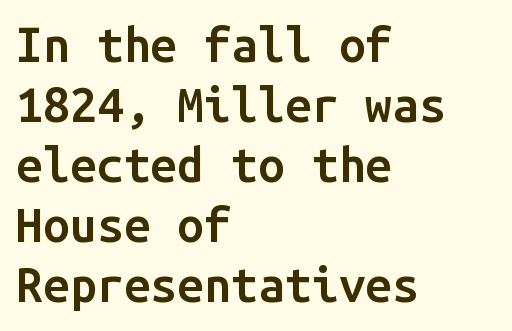
{"serif": "no", "italic": "no", "bold": "semi", "weight": "semibold", "width": "normal", "stroke_contrast": "low", "x_height": "medium", "monospaced": "yes", "underline": "no", "align": "left", "line_spacing": "normal", "line_spacing_ratio": 1.25, "letter_spacing": "normal", "letter_spacing_em": 0.0, "glyph_px": 48}
